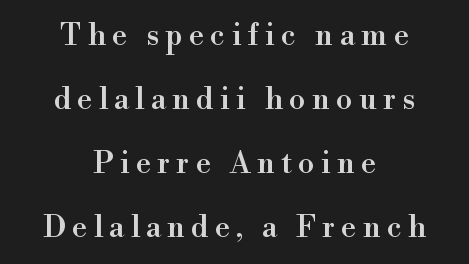
Q: Is the text italic (slanted)? A: No, it is upright.
Q: Is the typeface a serif or a sans-serif typeface? A: Serif.
Q: Is the text underlined? A: No.
Q: How is the paragraph aligned? A: Centered.
Q: Is the spacing between letters normal or unusually wide? A: Unusually wide.
Q: Is the spacing between lines tight, normal or loose? A: Loose.
Q: Width (condensed, normal, or wide)? A: Normal.
Q: x-height? A: Small.
Q: Monospaced? A: No.
